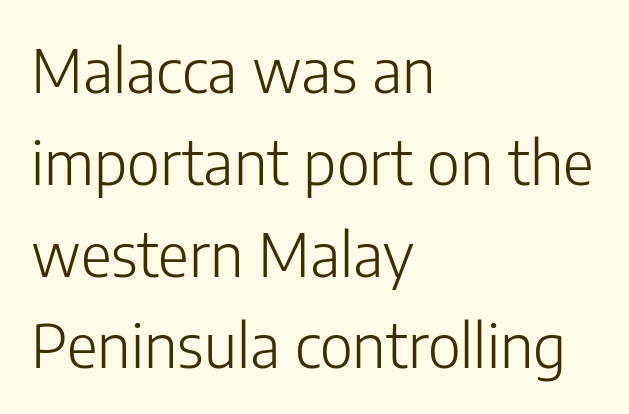
Q: Is the text bold? A: No.
Q: Is the text italic (slanted)? A: No, it is upright.
Q: Is the typeface a serif or a sans-serif typeface? A: Sans-serif.
Q: Is the text underlined? A: No.
Q: How is the paragraph aligned? A: Left-aligned.
Q: Is the spacing between letters normal or unusually wide? A: Normal.
Q: Is the spacing between lines tight, normal or loose? A: Normal.
Q: Width (condensed, normal, or wide)? A: Normal.
Q: Stroke contrast? A: Low.
Q: x-height? A: Medium.
Q: Monospaced? A: No.
